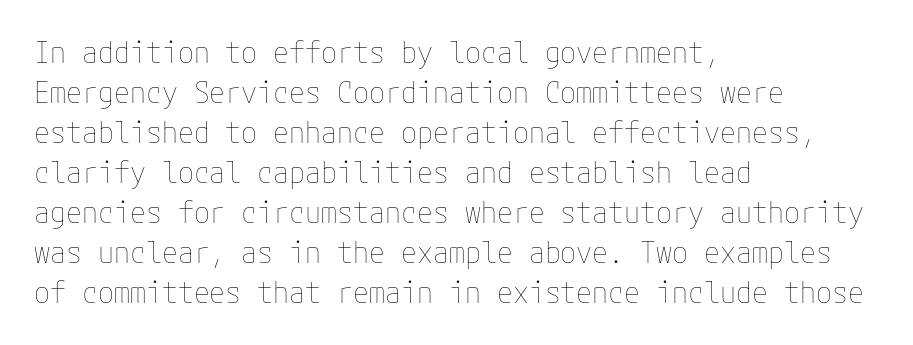
The strokes are not fattened; the text isn't bold. Unlike italic type, these characters show no tilt at all. The baseline area is clear. Between one letter and the next there's only the usual sliver of space.
